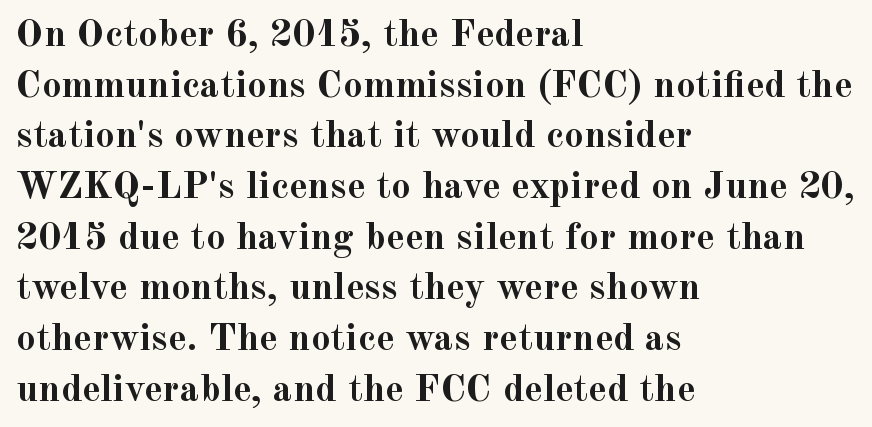
{"serif": "yes", "italic": "no", "bold": "yes", "weight": "semibold", "width": "normal", "x_height": "small", "monospaced": "no", "underline": "no", "align": "left", "line_spacing": "normal", "line_spacing_ratio": 1.3, "letter_spacing": "normal", "letter_spacing_em": 0.0, "glyph_px": 39}
